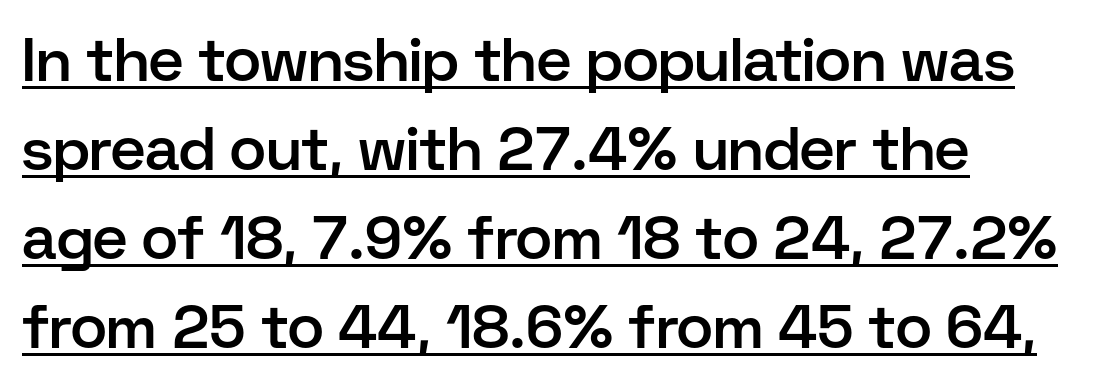
The rendered words wear a rule along their underside. In CSS terms this would be text-align: left. Unlike italic type, these characters show no tilt at all. Serifs: no, the terminals of the letterforms are clean. Its strokes are somewhat broadened, the hallmark of semibold type. Is this a fixed-width face? No — the glyphs have proportional, varying widths.
